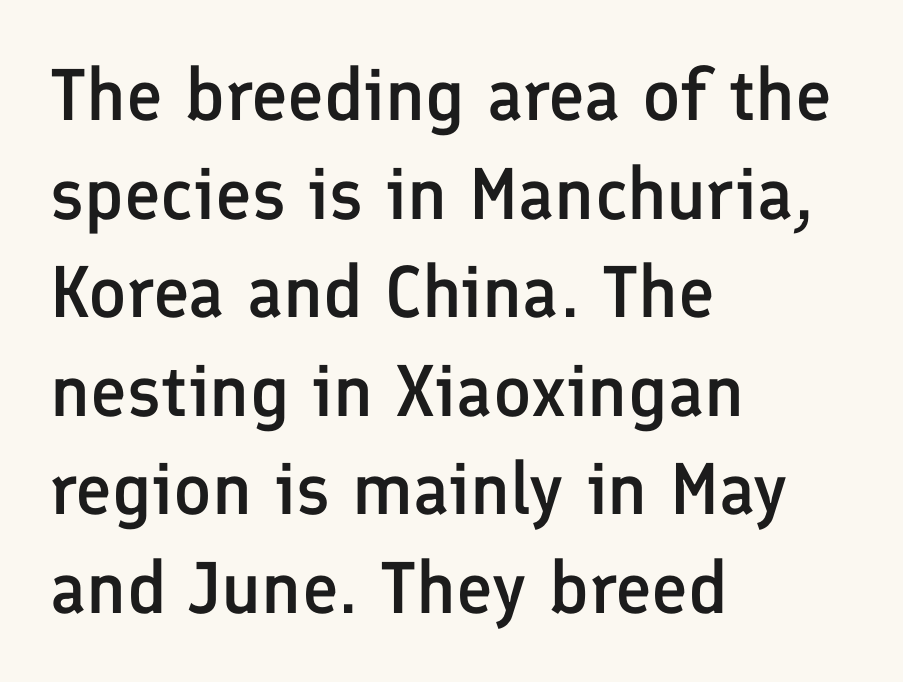
Descenders hang freely into open space. Check where the strokes stop: nothing finishes them off — pure sans. This is roman type, the default non-slanted kind. The lines sit at an ordinary, default distance from one another. The rag falls on the right side of this text block.
